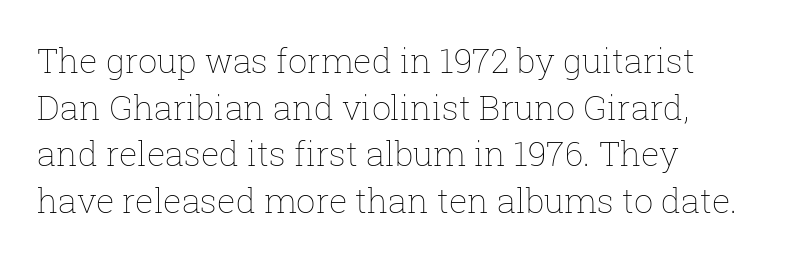
The image shows 34 px thin type, upright; set normal line spacing (1.37x), normal letter spacing, not underlined; low stroke contrast and a medium x-height.
